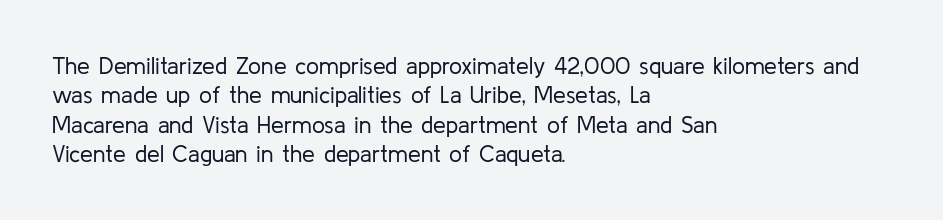
Q: Is the text bold? A: No.
Q: Is the text italic (slanted)? A: No, it is upright.
Q: Is the text underlined? A: No.
Q: How is the paragraph aligned? A: Left-aligned.
Q: Is the spacing between letters normal or unusually wide? A: Normal.
Q: Is the spacing between lines tight, normal or loose? A: Normal.
